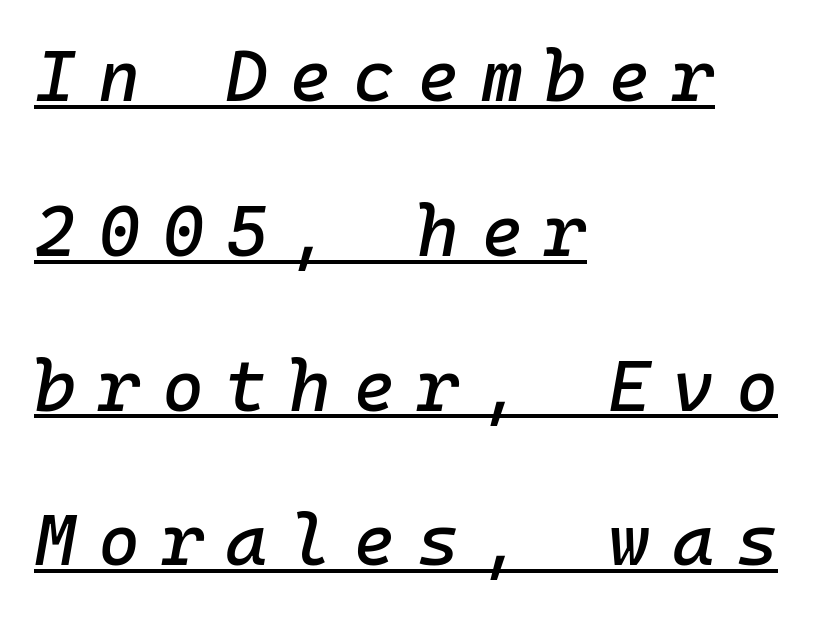
{"italic": "yes", "lean": "right", "slant_degrees": 10, "width": "normal", "stroke_contrast": "low", "x_height": "medium", "monospaced": "yes", "underline": "yes", "align": "left", "line_spacing": "loose", "line_spacing_ratio": 2.15, "letter_spacing": "wide", "letter_spacing_em": 0.3, "glyph_px": 72}
